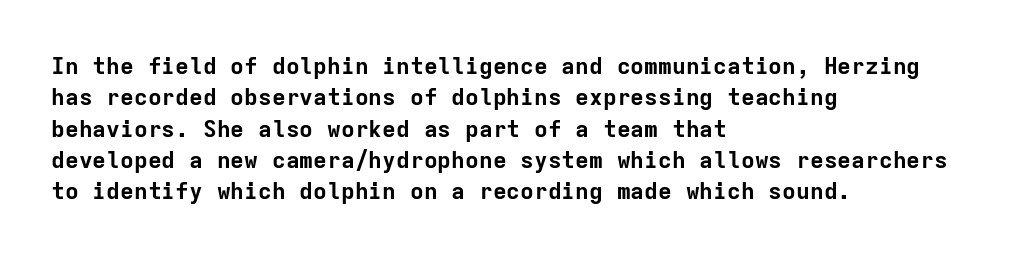
{"italic": "no", "bold": "yes", "underline": "no", "align": "left", "line_spacing": "normal", "line_spacing_ratio": 1.36, "letter_spacing": "normal", "letter_spacing_em": 0.0, "glyph_px": 23}
